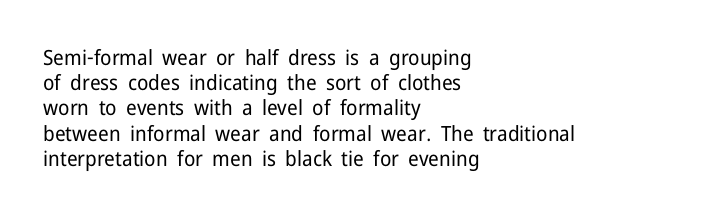
The letterforms sit shoulder to shoulder at normal distance. Typeset ragged right — the left edge is the straight one. The lettering holds an erect, upright posture throughout. Vertical stems look standard width or narrower in stroke. Beneath every word, the page is bare.
